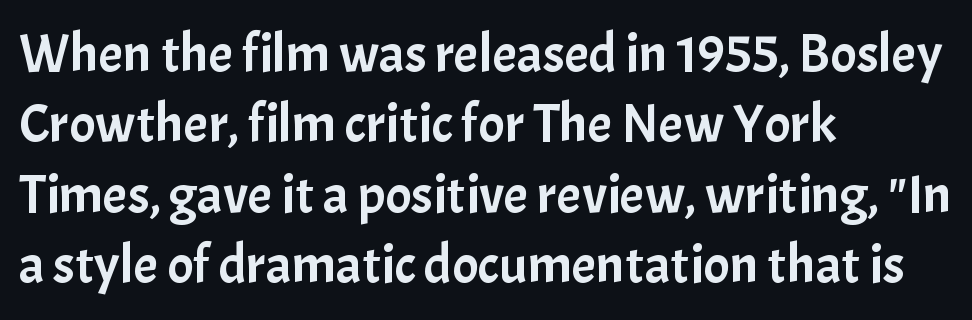
The image shows 55 px sans-serif type, upright; set left-aligned, normal line spacing (1.28x), normal letter spacing, not underlined; low stroke contrast and a medium x-height.
